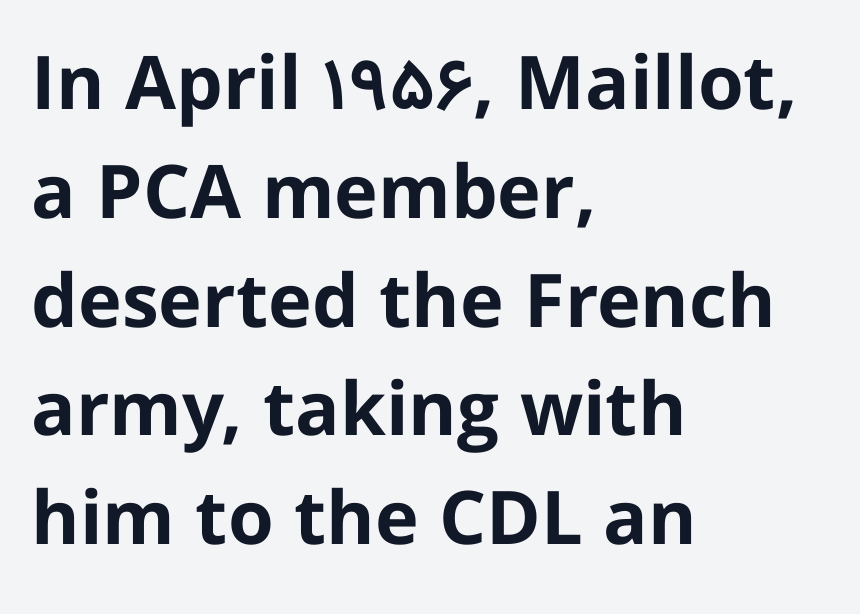
Q: Is the text bold? A: Yes.
Q: Is the text italic (slanted)? A: No, it is upright.
Q: Is the typeface a serif or a sans-serif typeface? A: Sans-serif.
Q: Is the text underlined? A: No.
Q: How is the paragraph aligned? A: Left-aligned.
Q: Is the spacing between letters normal or unusually wide? A: Normal.
Q: Is the spacing between lines tight, normal or loose? A: Normal.
Q: Width (condensed, normal, or wide)? A: Normal.
Q: Stroke contrast? A: Low.
Q: x-height? A: Medium.
Q: Monospaced? A: No.
